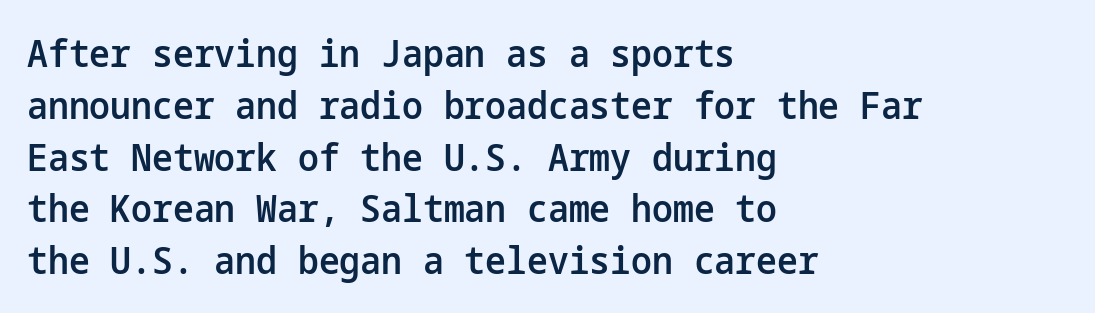
The image shows 37 px semibold sans-serif type, upright; set left-aligned, normal line spacing (1.4x), normal letter spacing, not underlined; low stroke contrast and a medium x-height.
